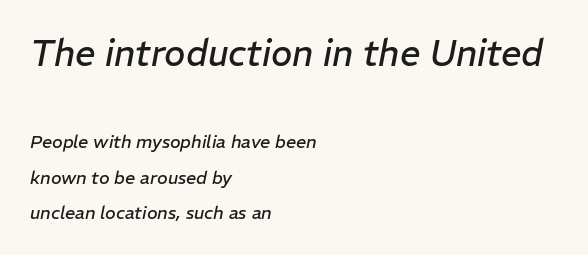
{"italic": "yes", "lean": "right", "slant_degrees": 11, "bold": "no", "weight": "regular", "width": "normal", "stroke_contrast": "low", "x_height": "medium", "monospaced": "no", "underline": "no", "align": "left", "line_spacing": "loose", "line_spacing_ratio": 1.98, "letter_spacing": "normal", "letter_spacing_em": 0.0, "larger_block": "first", "size_ratio": 2.0, "glyph_px": 36}
